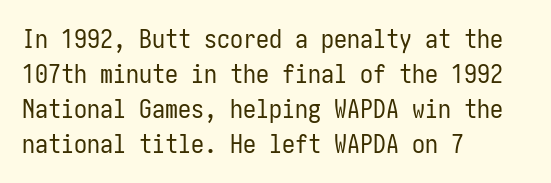
The strip under each line holds only bare page. Short note: letters normally spaced. The axis of the letterforms is exactly vertical. Line spacing here is normal. The rendering anchors every line to the left-hand side.
